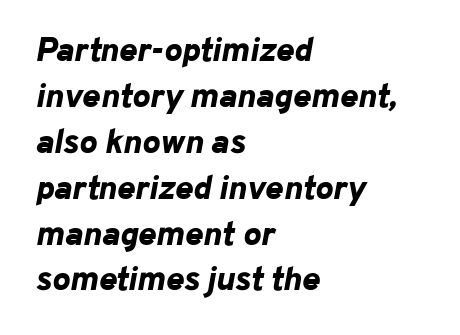
Q: Is the text bold? A: Yes.
Q: Is the text italic (slanted)? A: Yes, it leans right by about 10 degrees.
Q: Is the text underlined? A: No.
Q: How is the paragraph aligned? A: Left-aligned.
Q: Is the spacing between letters normal or unusually wide? A: Normal.
Q: Is the spacing between lines tight, normal or loose? A: Normal.
Q: Width (condensed, normal, or wide)? A: Normal.
Q: Stroke contrast? A: Low.
Q: x-height? A: Medium.
Q: Monospaced? A: No.
